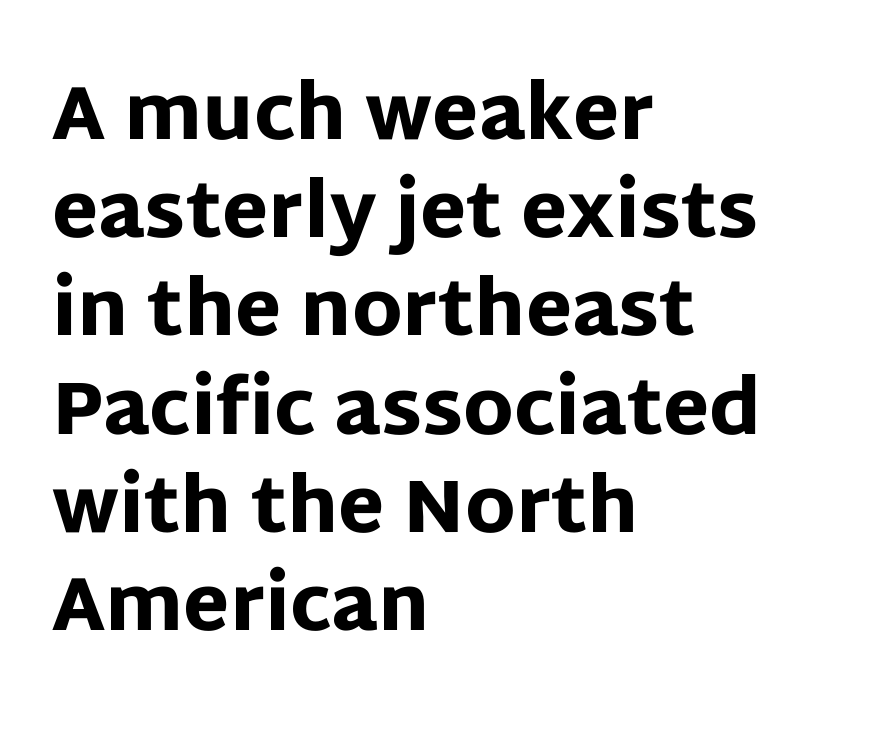
The image shows 75 px heavy sans-serif type, upright; set left-aligned, normal line spacing (1.31x), normal letter spacing, not underlined; low stroke contrast and a large x-height.
